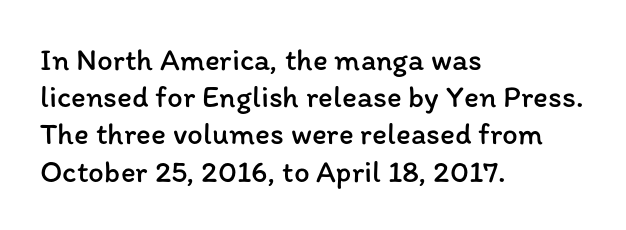
The axis of the letterforms is exactly vertical. You could call the tracking neutral — neither tight nor loose. Spacing verdict: proportional, widths tailored to each character. Line beginnings align vertically; line endings do not. Think standard paragraph weight, or any step lighter than that.
